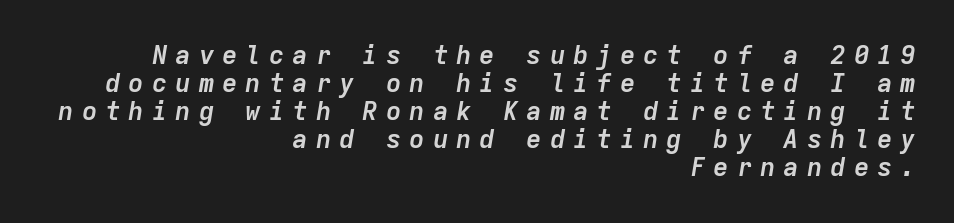
The image shows 26 px bold type, italic (leaning right); set right-aligned, tight line spacing (1.08x), unusually wide letter spacing (+0.3 em), not underlined.
